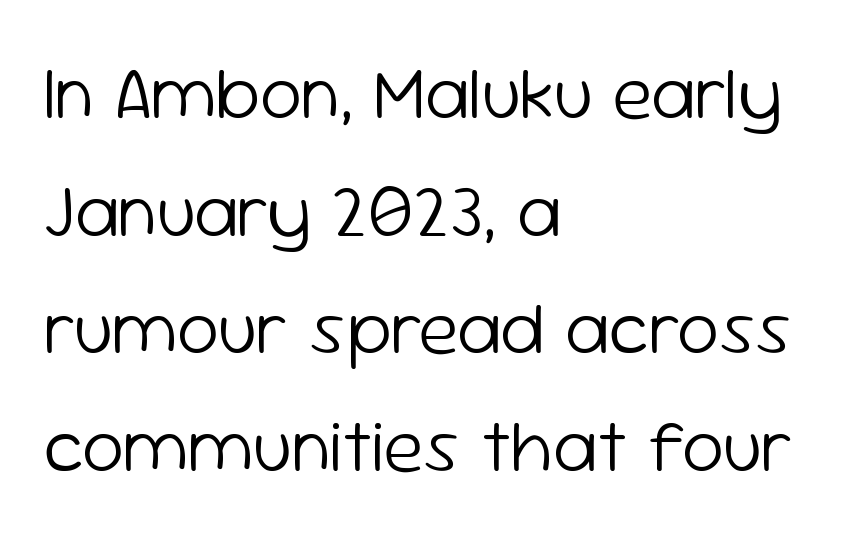
If you drew a ruler down the left edge, every line would touch it. Are there feet on the stems? There aren't — it's a sans. Decoration check: the copy has no underline. It's the straight-up-and-down kind of type.
